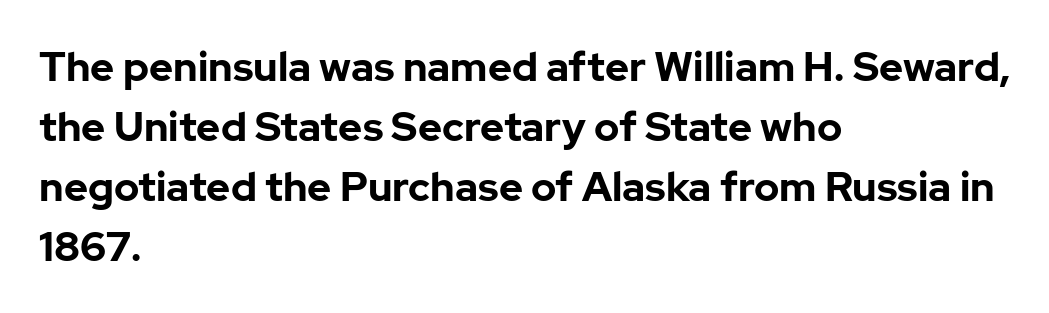
Q: Is the text bold? A: Yes.
Q: Is the text italic (slanted)? A: No, it is upright.
Q: Is the typeface a serif or a sans-serif typeface? A: Sans-serif.
Q: Is the text underlined? A: No.
Q: How is the paragraph aligned? A: Left-aligned.
Q: Is the spacing between letters normal or unusually wide? A: Normal.
Q: Is the spacing between lines tight, normal or loose? A: Normal.
Q: Width (condensed, normal, or wide)? A: Normal.
Q: Stroke contrast? A: Low.
Q: x-height? A: Medium.
Q: Monospaced? A: No.
